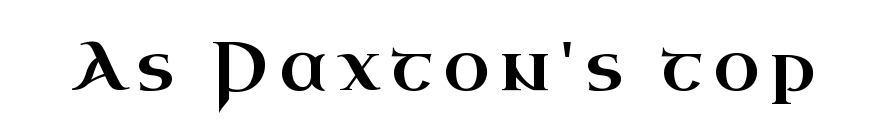
The image shows 68 px wide serif type, upright; set not underlined; high stroke contrast and a small x-height.
